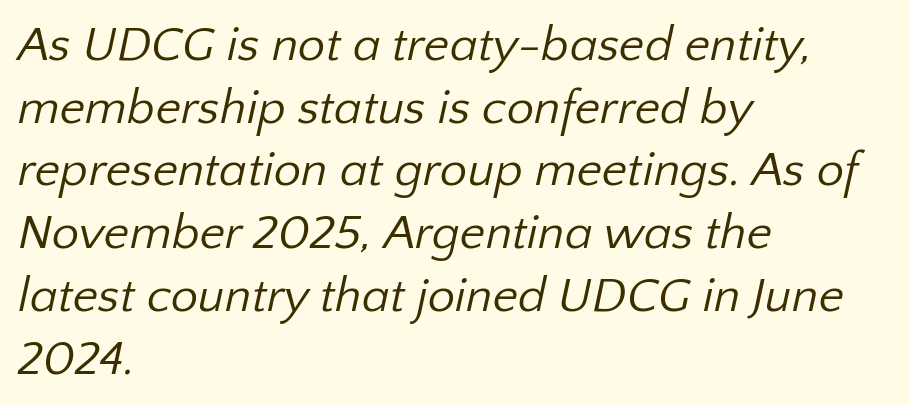
{"serif": "no", "bold": "no", "weight": "regular", "width": "normal", "stroke_contrast": "low", "x_height": "medium", "monospaced": "no", "underline": "no", "align": "left", "line_spacing": "normal", "line_spacing_ratio": 1.28, "letter_spacing": "normal", "letter_spacing_em": 0.0, "glyph_px": 49}
